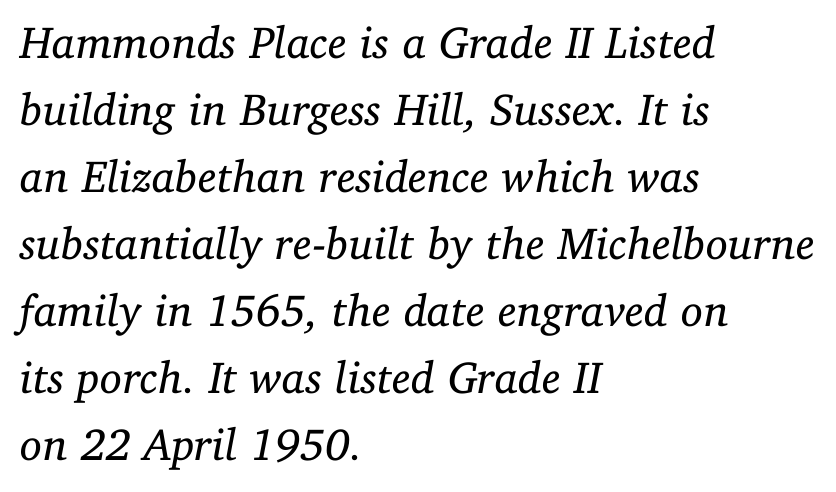
The image shows 45 px regular-weight serif type, italic (leaning right); set left-aligned, normal line spacing (1.49x), normal letter spacing, not underlined; low stroke contrast and a medium x-height.
